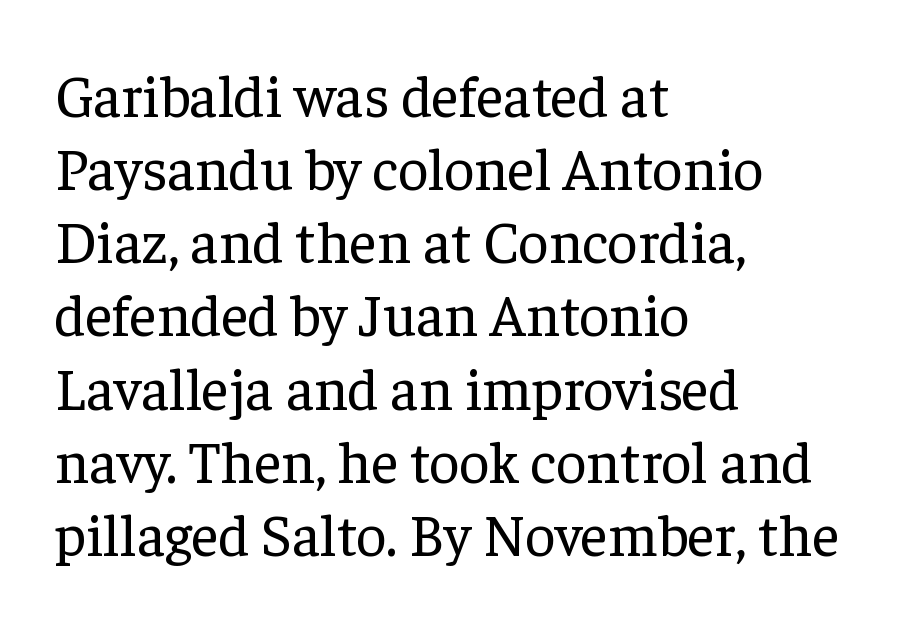
Letters rest on an invisible, unmarked baseline. The font family rendered here belongs to the serif group. These lines are rendered in a variable-pitch font. Compared with a typical body face, this is equally light or lighter still. The gaps between neighbouring characters are ordinary and unremarkable.
